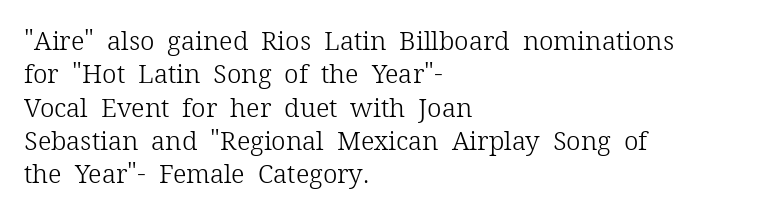
Compared with typical paragraphs, the rows here are spaced about the same. The letters stand straight up with perfectly vertical stems. Short and long lines alike share a common starting point at left. Is the stroke heavy? The answer is a plain regular-or-lighter. In terms of letterspacing, this is plain default setting. Just letters on the line, the space beneath them empty.
